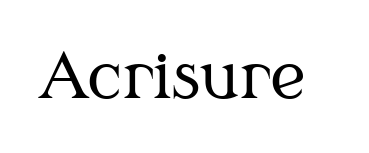
{"serif": "yes", "italic": "no", "bold": "no", "weight": "regular", "width": "normal", "stroke_contrast": "medium", "x_height": "medium", "monospaced": "no", "underline": "no", "letter_spacing": "normal", "letter_spacing_em": 0.0, "glyph_px": 62}
